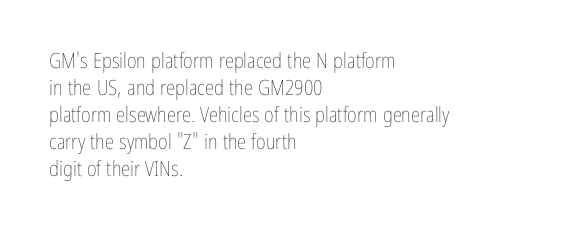
{"italic": "no", "bold": "no", "underline": "no", "align": "left", "line_spacing": "normal", "line_spacing_ratio": 1.29, "letter_spacing": "normal", "letter_spacing_em": 0.0, "glyph_px": 21}
